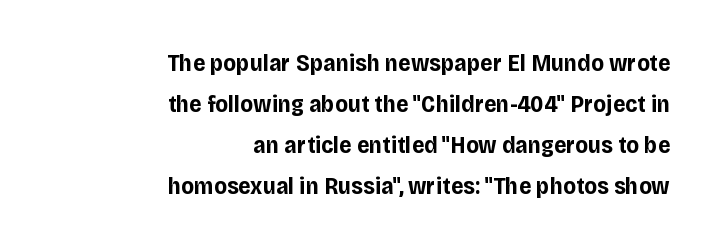
{"italic": "no", "bold": "yes", "underline": "no", "align": "right", "line_spacing_ratio": 1.71, "letter_spacing": "normal", "letter_spacing_em": 0.0, "glyph_px": 24}
